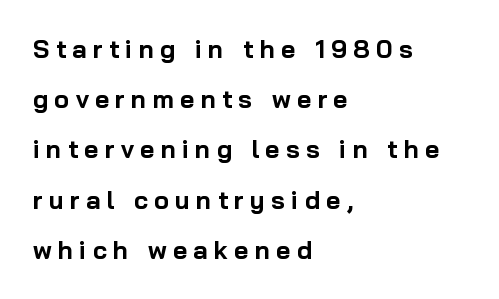
The image shows 25 px bold type, upright; set left-aligned, loose line spacing (2.01x), unusually wide letter spacing (+0.25 em), not underlined.
